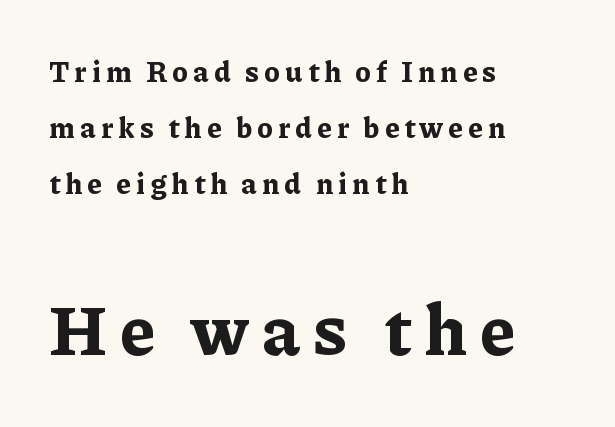
The image shows 72 px bold serif type, upright; set left-aligned, loose line spacing (1.93x), not underlined; the second (bottom) block is 2.48x larger; low stroke contrast and a medium x-height.
